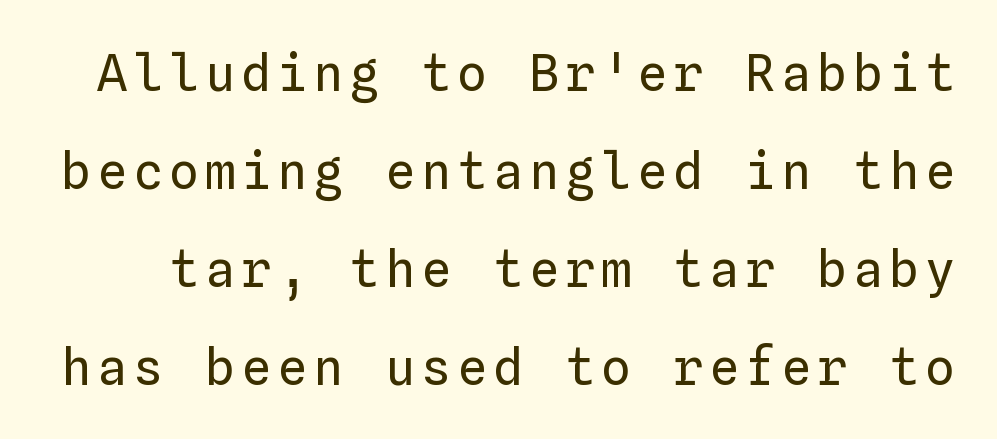
Upright lettering throughout. The block of text is sparse from top to bottom, with ample space between rows. The letters look calm and open, with moderate or lighter stems. Beneath every word, the page is bare. Monospaced: the letters line up in strict vertical columns.
